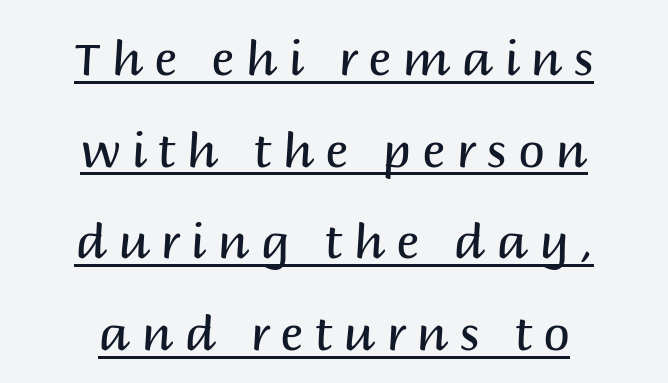
The image shows 48 px regular-weight sans-serif type; set centered, loose line spacing (1.91x), unusually wide letter spacing (+0.23 em), underlined; medium stroke contrast and a large x-height.
